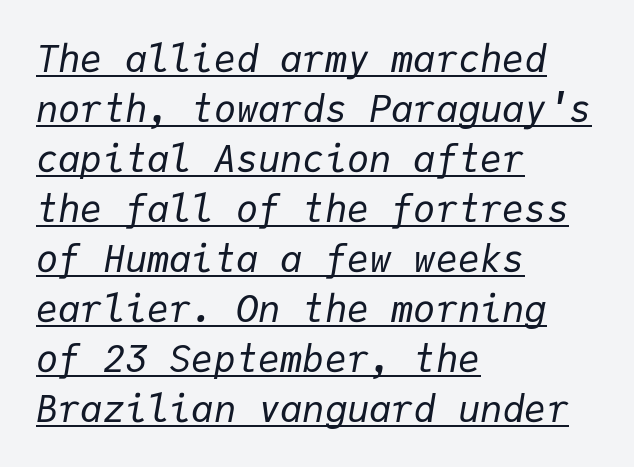
Q: Is the text bold? A: No.
Q: Is the text italic (slanted)? A: Yes, it leans right by about 9 degrees.
Q: Is the text underlined? A: Yes.
Q: How is the paragraph aligned? A: Left-aligned.
Q: Is the spacing between letters normal or unusually wide? A: Normal.
Q: Is the spacing between lines tight, normal or loose? A: Normal.
Q: Width (condensed, normal, or wide)? A: Normal.
Q: Stroke contrast? A: Low.
Q: x-height? A: Medium.
Q: Monospaced? A: Yes.
